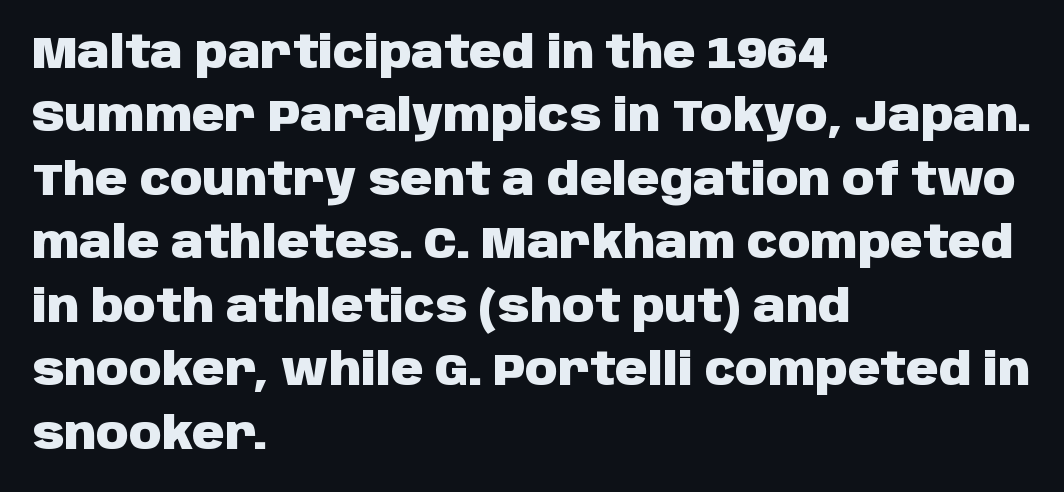
The image shows 45 px heavy sans-serif type, upright; set left-aligned, normal line spacing (1.41x), normal letter spacing, not underlined; low stroke contrast and a large x-height.
